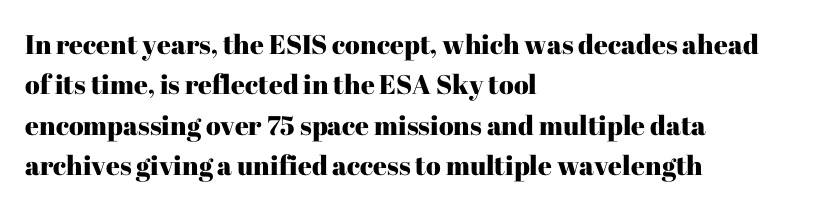
The image shows 27 px text type, upright; set left-aligned, normal line spacing (1.5x), normal letter spacing, not underlined.
